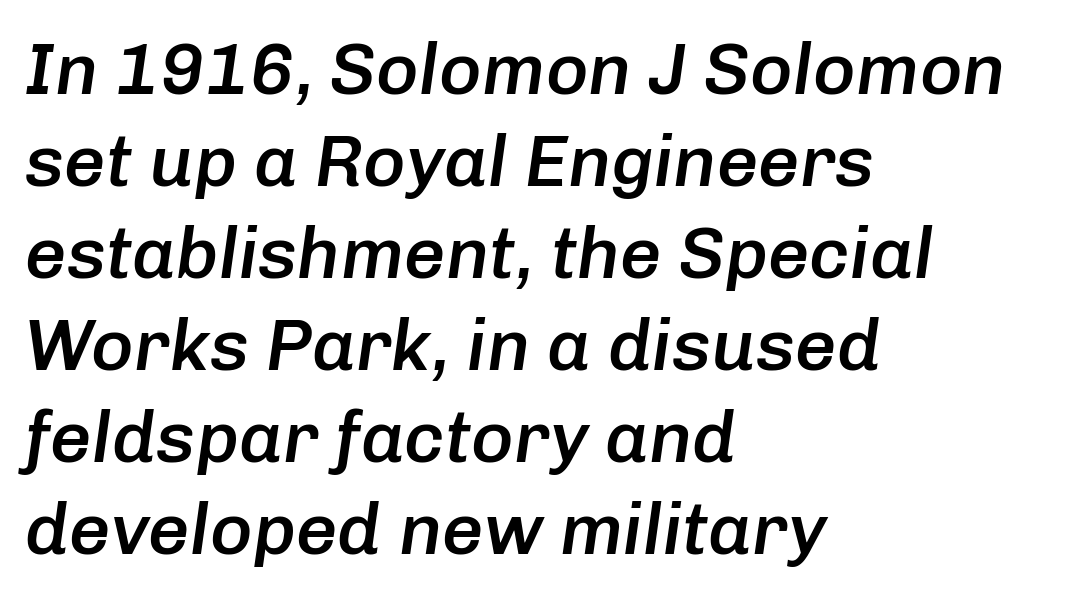
{"italic": "yes", "lean": "right", "slant_degrees": 8, "bold": "semi", "weight": "semibold", "width": "normal", "stroke_contrast": "low", "x_height": "medium", "monospaced": "no", "underline": "no", "align": "left", "line_spacing": "normal", "line_spacing_ratio": 1.26, "letter_spacing": "normal", "letter_spacing_em": 0.0, "glyph_px": 73}
